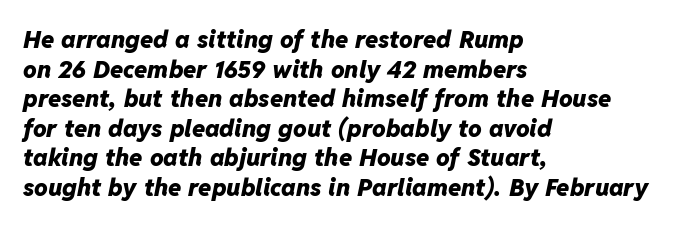
{"italic": "yes", "lean": "right", "slant_degrees": 11, "bold": "yes", "underline": "no", "align": "left", "line_spacing_ratio": 1.23, "letter_spacing": "normal", "letter_spacing_em": 0.0, "glyph_px": 24}
